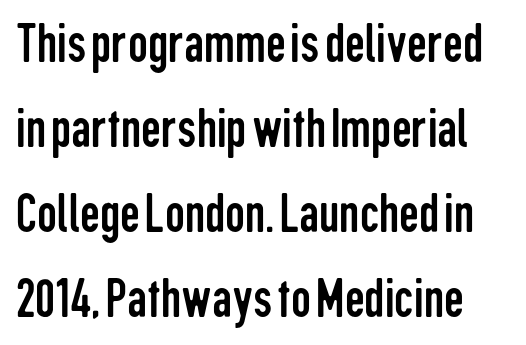
{"serif": "no", "italic": "no", "bold": "no", "weight": "regular", "width": "condensed", "stroke_contrast": "low", "x_height": "medium", "monospaced": "no", "underline": "no", "line_spacing": "normal", "line_spacing_ratio": 1.52, "letter_spacing": "normal", "letter_spacing_em": 0.0, "glyph_px": 56}
